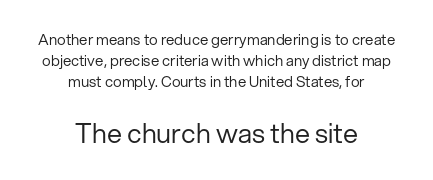
Small over large — that's the arrangement of the two blocks here. The lines are quadded center. The rendering keeps characters at their native spacing. Vertical strokes here are truly vertical. Nobody drew a line under any word here. Leading matches the norm, producing a regular column.
